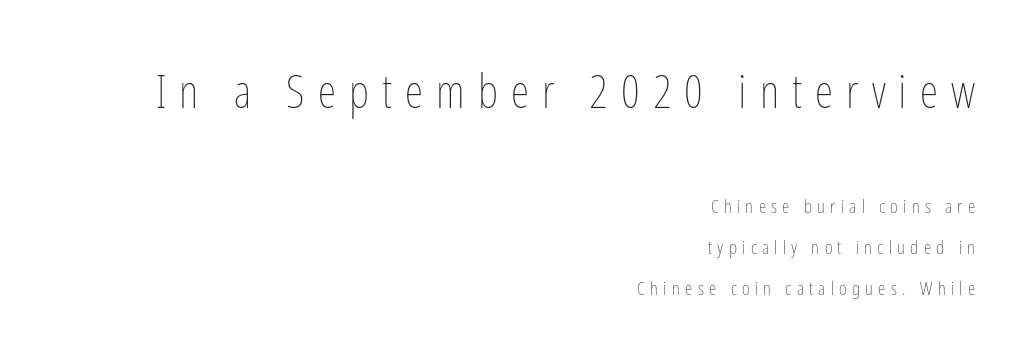
{"italic": "no", "bold": "no", "weight": "thin", "width": "condensed", "stroke_contrast": "low", "x_height": "medium", "monospaced": "no", "underline": "no", "align": "right", "line_spacing": "loose", "line_spacing_ratio": 2.17, "letter_spacing": "wide", "letter_spacing_em": 0.28, "larger_block": "first", "size_ratio": 2.47, "glyph_px": 47}
